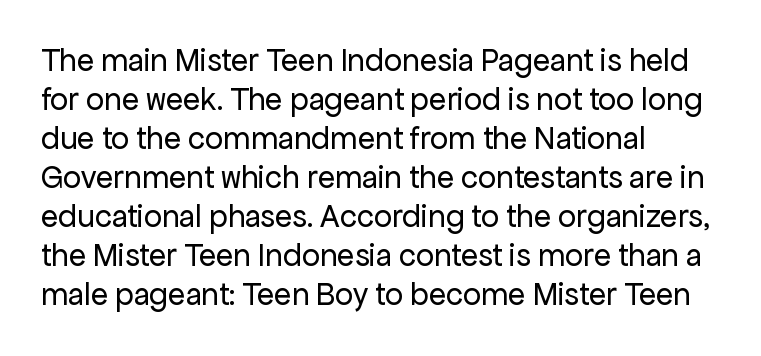
Q: Is the text bold? A: No.
Q: Is the text italic (slanted)? A: No, it is upright.
Q: Is the typeface a serif or a sans-serif typeface? A: Sans-serif.
Q: Is the text underlined? A: No.
Q: How is the paragraph aligned? A: Left-aligned.
Q: Is the spacing between letters normal or unusually wide? A: Normal.
Q: Width (condensed, normal, or wide)? A: Normal.
Q: Stroke contrast? A: Low.
Q: x-height? A: Medium.
Q: Monospaced? A: No.
